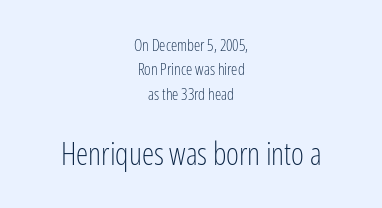
Q: Is the text bold? A: No.
Q: Is the text italic (slanted)? A: No, it is upright.
Q: Is the typeface a serif or a sans-serif typeface? A: Sans-serif.
Q: Is the text underlined? A: No.
Q: How is the paragraph aligned? A: Centered.
Q: Is the spacing between letters normal or unusually wide? A: Normal.
Q: Is the spacing between lines tight, normal or loose? A: Normal.
Q: Which block of text is set in a larger size, the first (top) or the second (bottom)? A: The second (bottom) one.
Q: Width (condensed, normal, or wide)? A: Condensed.
Q: Stroke contrast? A: Low.
Q: x-height? A: Medium.
Q: Monospaced? A: No.
